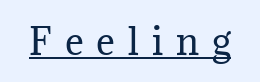
Q: Is the text bold? A: No.
Q: Is the text italic (slanted)? A: No, it is upright.
Q: Is the typeface a serif or a sans-serif typeface? A: Serif.
Q: Is the text underlined? A: Yes.
Q: Is the spacing between letters normal or unusually wide? A: Unusually wide.
Q: Width (condensed, normal, or wide)? A: Normal.
Q: Stroke contrast? A: Medium.
Q: x-height? A: Medium.
Q: Monospaced? A: No.
